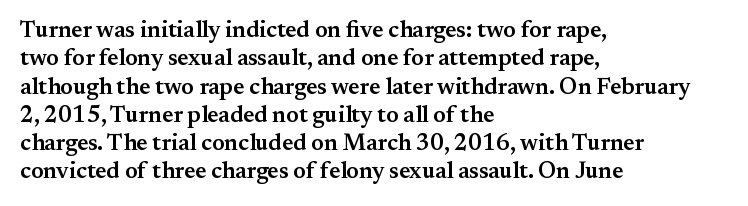
The image shows 23 px text type, upright; set left-aligned, line spacing 1.23x, normal letter spacing, not underlined.
